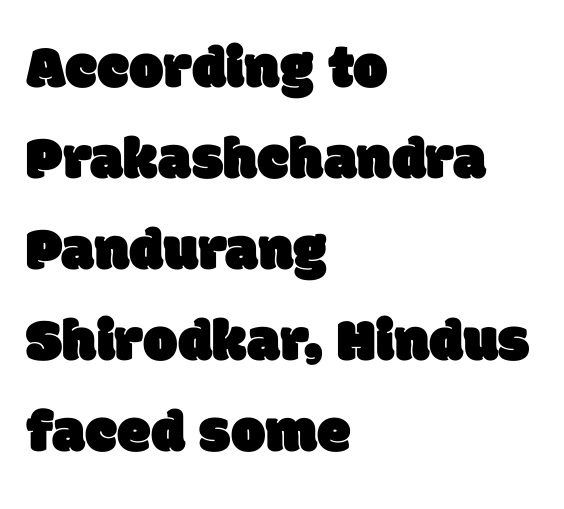
Q: Is the typeface a serif or a sans-serif typeface? A: Sans-serif.
Q: Is the text underlined? A: No.
Q: How is the paragraph aligned? A: Left-aligned.
Q: Is the spacing between letters normal or unusually wide? A: Normal.
Q: Is the spacing between lines tight, normal or loose? A: Normal.
Q: Width (condensed, normal, or wide)? A: Normal.
Q: Stroke contrast? A: Low.
Q: x-height? A: Large.
Q: Monospaced? A: No.
